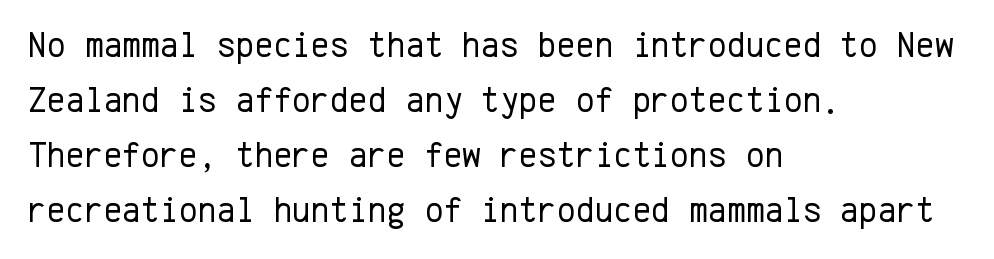
{"serif": "no", "italic": "no", "bold": "no", "weight": "regular", "width": "normal", "stroke_contrast": "low", "x_height": "medium", "monospaced": "yes", "underline": "no", "align": "left", "line_spacing": "normal", "line_spacing_ratio": 1.53, "letter_spacing": "normal", "letter_spacing_em": 0.0, "glyph_px": 36}
